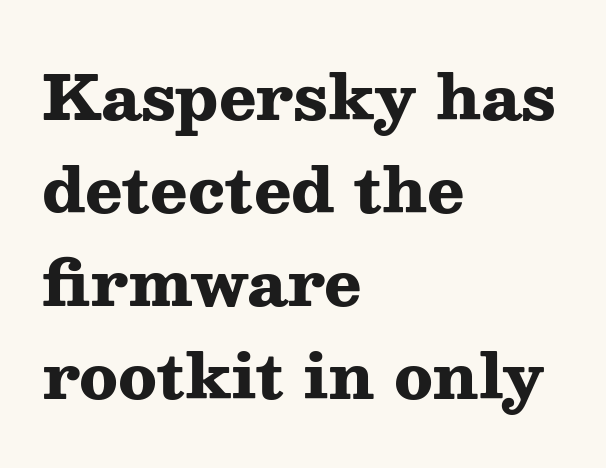
The image shows 62 px heavy, wide serif type, upright; set left-aligned, normal line spacing (1.5x), normal letter spacing, not underlined; medium stroke contrast and a medium x-height.
